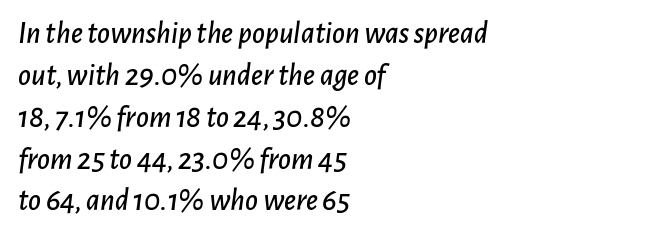
The image shows 31 px text type, italic (leaning right); set left-aligned, normal line spacing (1.35x), normal letter spacing, not underlined; low stroke contrast and a medium x-height.
